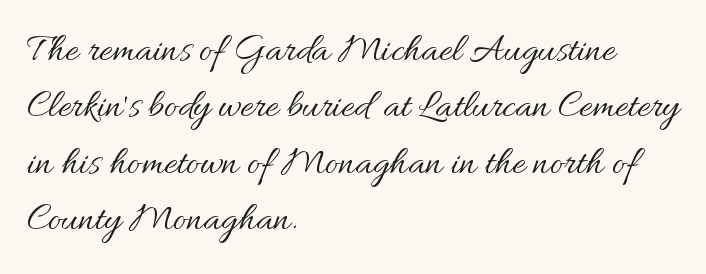
{"bold": "no", "weight": "regular", "width": "normal", "stroke_contrast": "medium", "x_height": "small", "monospaced": "no", "underline": "no", "align": "left", "line_spacing": "normal", "line_spacing_ratio": 1.41, "letter_spacing": "normal", "letter_spacing_em": 0.0, "glyph_px": 40}
